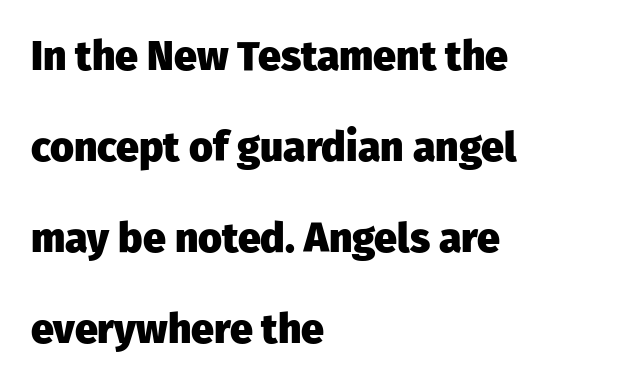
{"serif": "no", "italic": "no", "bold": "yes", "weight": "heavy", "width": "normal", "stroke_contrast": "low", "x_height": "medium", "monospaced": "no", "underline": "no", "align": "left", "line_spacing": "loose", "line_spacing_ratio": 2.22, "letter_spacing": "normal", "letter_spacing_em": 0.0, "glyph_px": 41}
